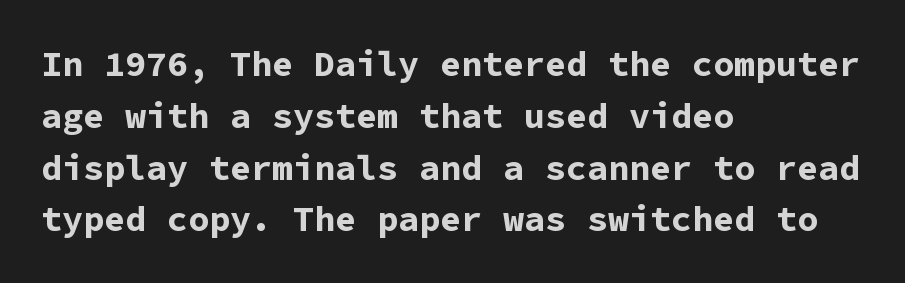
Q: Is the text bold? A: Yes.
Q: Is the text italic (slanted)? A: No, it is upright.
Q: Is the typeface a serif or a sans-serif typeface? A: Sans-serif.
Q: Is the text underlined? A: No.
Q: How is the paragraph aligned? A: Left-aligned.
Q: Is the spacing between letters normal or unusually wide? A: Normal.
Q: Is the spacing between lines tight, normal or loose? A: Normal.
Q: Width (condensed, normal, or wide)? A: Normal.
Q: Stroke contrast? A: Low.
Q: x-height? A: Medium.
Q: Monospaced? A: Yes.
